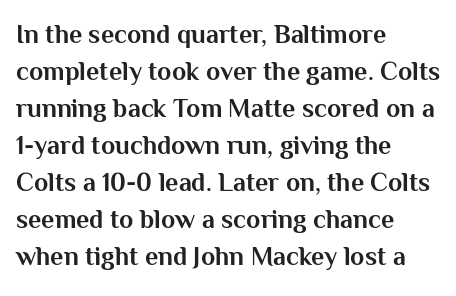
Q: Is the text bold? A: Yes.
Q: Is the text italic (slanted)? A: No, it is upright.
Q: Is the text underlined? A: No.
Q: How is the paragraph aligned? A: Left-aligned.
Q: Is the spacing between letters normal or unusually wide? A: Normal.
Q: Is the spacing between lines tight, normal or loose? A: Normal.
